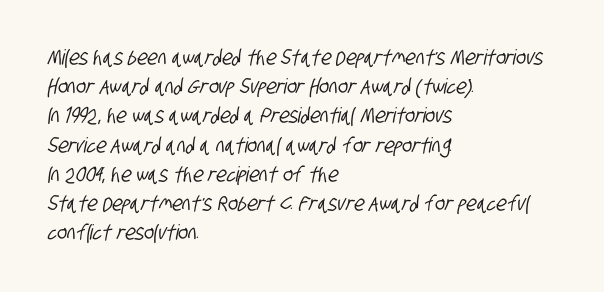
The gaps between neighbouring characters are ordinary and unremarkable. Compared with a centered layout, this one pins lines to the left instead. Decoration check: the copy has no underline. Baseline-to-baseline distance is the conventional proportion of letter height.
